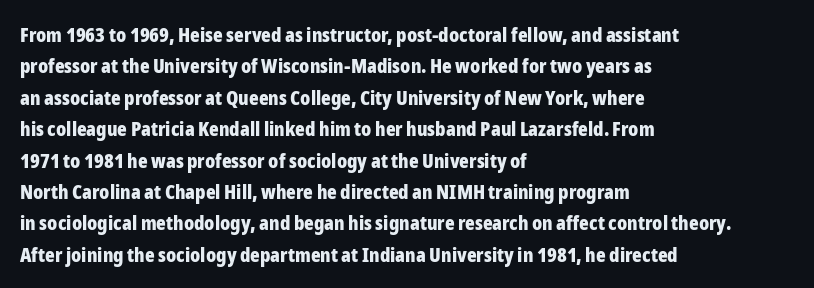
The image shows 20 px bold type, upright; set left-aligned, normal line spacing (1.57x), normal letter spacing, not underlined.
